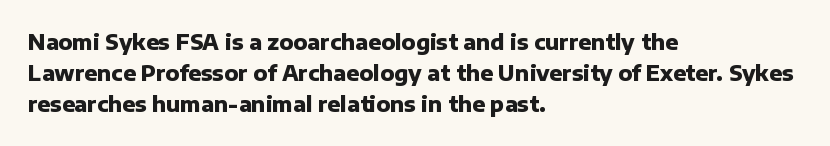
Q: Is the text bold? A: Yes.
Q: Is the text italic (slanted)? A: No, it is upright.
Q: Is the text underlined? A: No.
Q: How is the paragraph aligned? A: Left-aligned.
Q: Is the spacing between letters normal or unusually wide? A: Normal.
Q: Is the spacing between lines tight, normal or loose? A: Normal.
